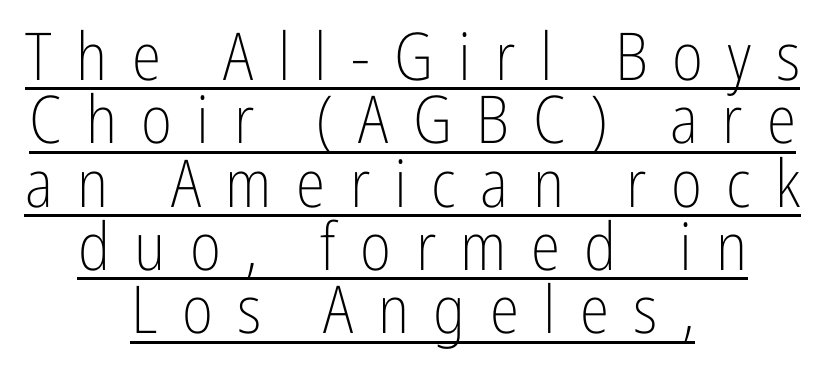
The image shows 66 px light, condensed sans-serif type, upright; set centered, tight line spacing (0.96x), unusually wide letter spacing (+0.37 em), underlined; low stroke contrast and a medium x-height.
